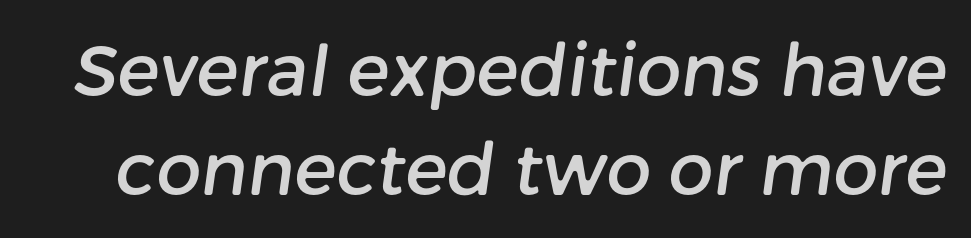
Letter spacing: default. Leading matches the norm, producing a regular column. Note: no serifs on the glyphs. The strip under each line holds only bare page.
